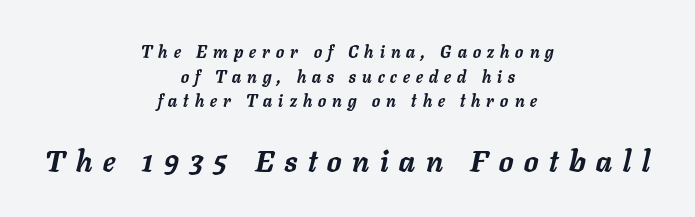
Q: Is the text bold? A: Yes.
Q: Is the text italic (slanted)? A: Yes, it leans right by about 11 degrees.
Q: Is the text underlined? A: No.
Q: How is the paragraph aligned? A: Centered.
Q: Is the spacing between letters normal or unusually wide? A: Unusually wide.
Q: Is the spacing between lines tight, normal or loose? A: Normal.
Q: Which block of text is set in a larger size, the first (top) or the second (bottom)? A: The second (bottom) one.
Q: Width (condensed, normal, or wide)? A: Normal.
Q: Stroke contrast? A: Low.
Q: x-height? A: Medium.
Q: Monospaced? A: No.
